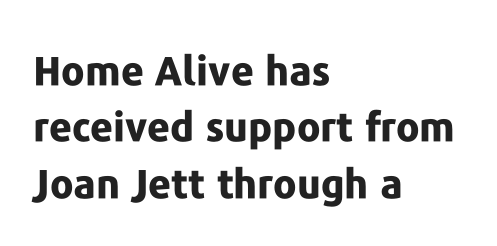
The image shows 40 px bold sans-serif type, upright; set left-aligned, normal line spacing (1.41x), normal letter spacing, not underlined; low stroke contrast and a medium x-height.
